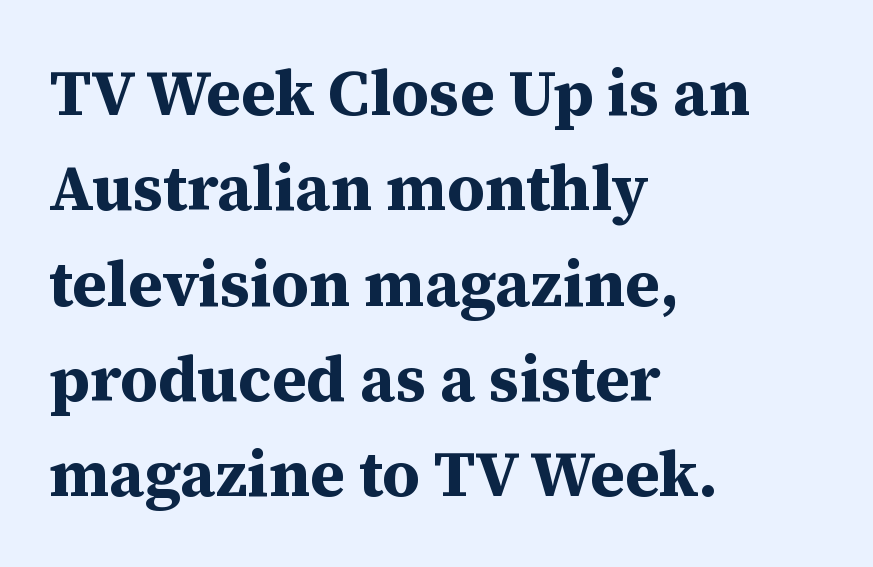
Q: Is the text bold? A: Yes.
Q: Is the text italic (slanted)? A: No, it is upright.
Q: Is the typeface a serif or a sans-serif typeface? A: Serif.
Q: Is the text underlined? A: No.
Q: How is the paragraph aligned? A: Left-aligned.
Q: Is the spacing between letters normal or unusually wide? A: Normal.
Q: Is the spacing between lines tight, normal or loose? A: Normal.
Q: Width (condensed, normal, or wide)? A: Normal.
Q: Stroke contrast? A: Medium.
Q: x-height? A: Medium.
Q: Monospaced? A: No.
